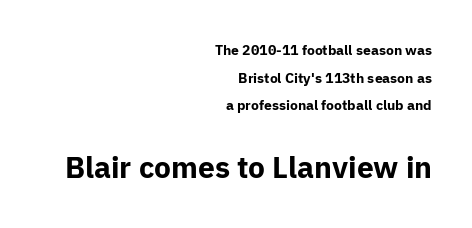
{"serif": "no", "italic": "no", "bold": "yes", "weight": "bold", "width": "normal", "stroke_contrast": "low", "x_height": "medium", "monospaced": "no", "underline": "no", "align": "right", "line_spacing": "loose", "line_spacing_ratio": 1.98, "letter_spacing": "normal", "letter_spacing_em": 0.0, "larger_block": "second", "size_ratio": 2.14, "glyph_px": 30}
